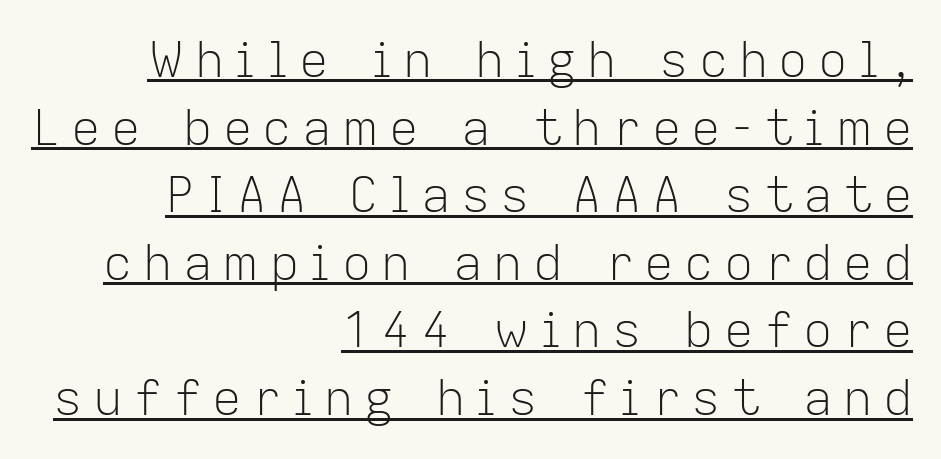
{"serif": "no", "italic": "no", "bold": "no", "weight": "light", "width": "normal", "stroke_contrast": "low", "x_height": "medium", "monospaced": "no", "underline": "yes", "align": "right", "line_spacing": "normal", "line_spacing_ratio": 1.38, "letter_spacing": "wide", "letter_spacing_em": 0.21, "glyph_px": 49}
